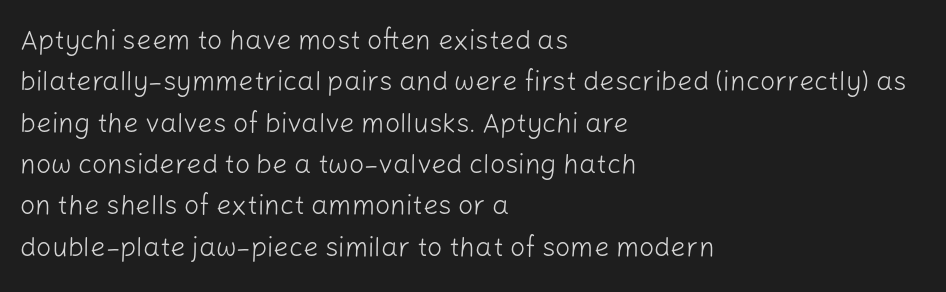
The image shows 27 px text type, upright; set left-aligned, normal line spacing (1.53x), normal letter spacing, not underlined.
